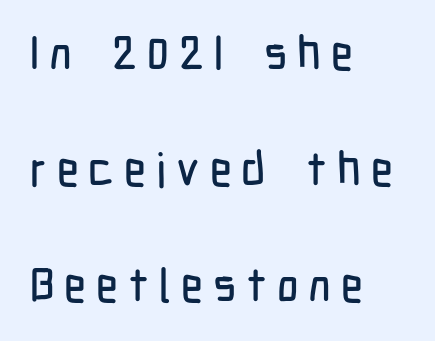
Glyph-to-glyph distance is far greater than everyday printed text. Tall strokes in this sample are plumb rather than angled. Underline: absent. Is there much room between lines? Yes — plenty of vertical air separates them.
